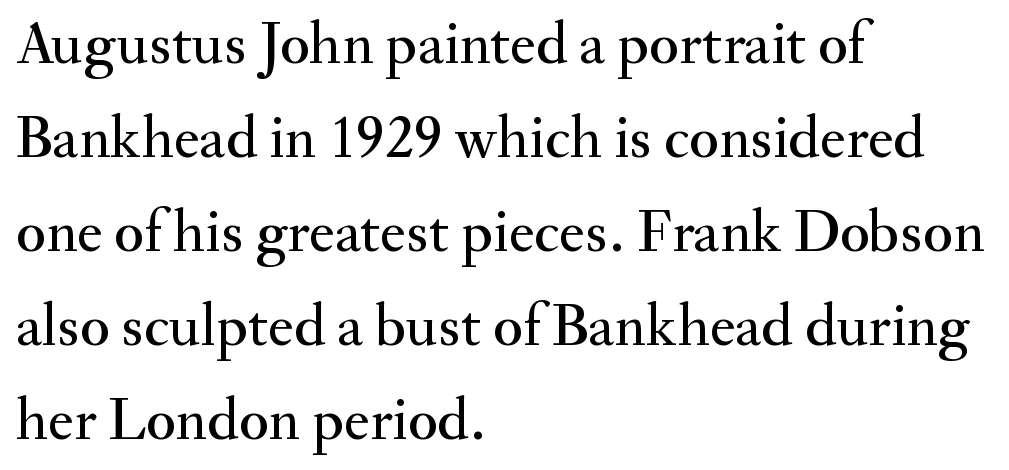
Q: Is the text italic (slanted)? A: No, it is upright.
Q: Is the typeface a serif or a sans-serif typeface? A: Serif.
Q: Is the text underlined? A: No.
Q: How is the paragraph aligned? A: Left-aligned.
Q: Is the spacing between letters normal or unusually wide? A: Normal.
Q: Is the spacing between lines tight, normal or loose? A: Normal.
Q: Width (condensed, normal, or wide)? A: Normal.
Q: Stroke contrast? A: Medium.
Q: x-height? A: Small.
Q: Monospaced? A: No.
